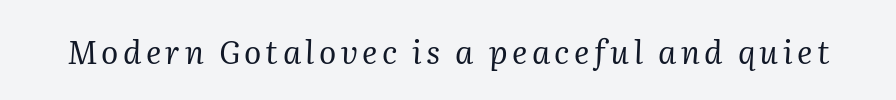
The image shows 32 px regular-weight serif type, italic (leaning right); set not underlined; medium stroke contrast and a medium x-height.
